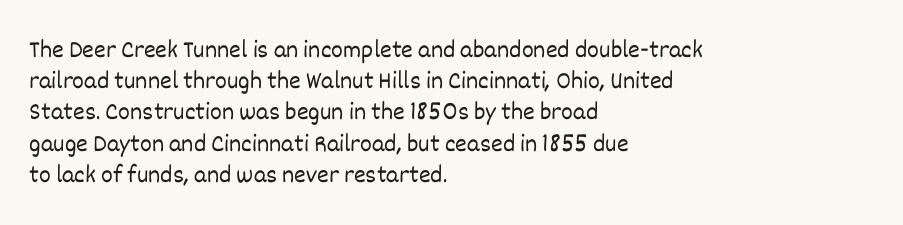
Spacing between characters is what you'd get straight out of the box. Ordinary non-slanted type is in use. The compositor pushed each line to the left boundary. Rows of type keep a routine distance in the vertical direction.
